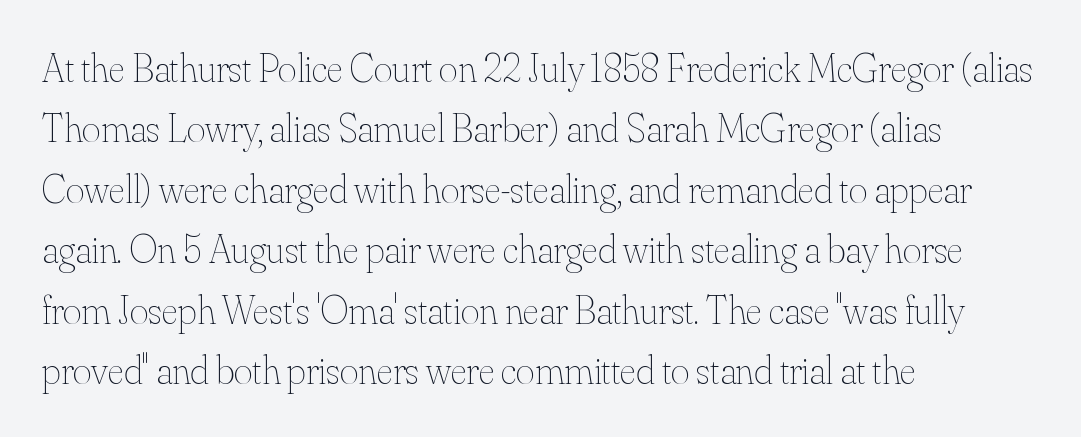
Q: Is the text bold? A: No.
Q: Is the text italic (slanted)? A: No, it is upright.
Q: Is the text underlined? A: No.
Q: How is the paragraph aligned? A: Left-aligned.
Q: Is the spacing between letters normal or unusually wide? A: Normal.
Q: Is the spacing between lines tight, normal or loose? A: Normal.
Q: Width (condensed, normal, or wide)? A: Normal.
Q: Stroke contrast? A: Medium.
Q: x-height? A: Small.
Q: Monospaced? A: No.
